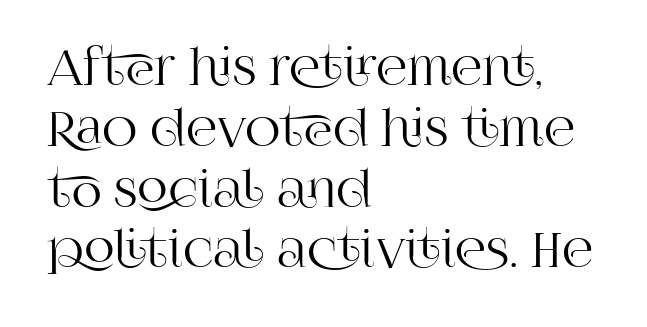
{"serif": "yes", "italic": "no", "width": "normal", "stroke_contrast": "high", "x_height": "large", "monospaced": "no", "underline": "no", "align": "left", "line_spacing_ratio": 1.24, "letter_spacing": "normal", "letter_spacing_em": 0.0, "glyph_px": 49}
